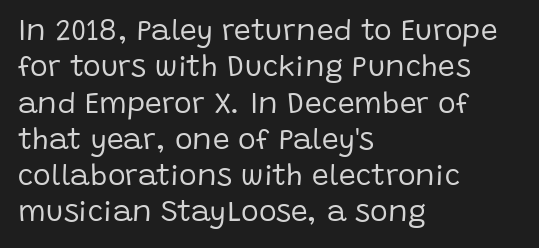
The foot of each line stays bare and open. The font family rendered here belongs to the sans-serif group. Note the varied advance widths — an 'i' is clearly narrower than an 'm'. A classic flush-left, rag-right setting is used for this passage. The letterforms sit shoulder to shoulder at normal distance.
